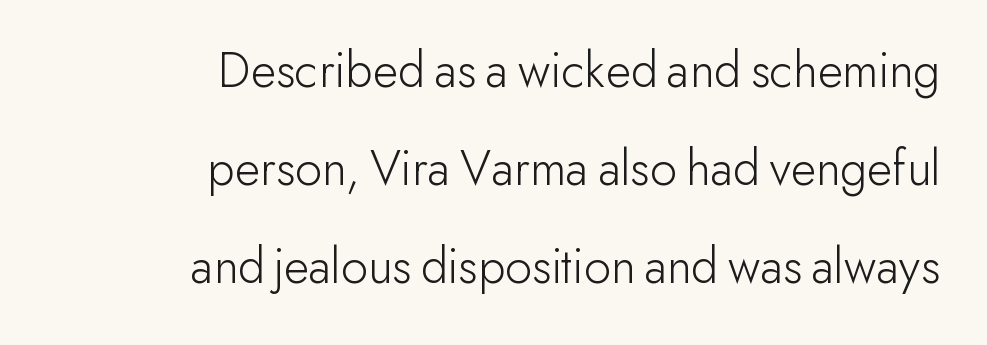
Q: Is the text bold? A: No.
Q: Is the text italic (slanted)? A: No, it is upright.
Q: Is the typeface a serif or a sans-serif typeface? A: Sans-serif.
Q: Is the text underlined? A: No.
Q: How is the paragraph aligned? A: Right-aligned.
Q: Is the spacing between letters normal or unusually wide? A: Normal.
Q: Width (condensed, normal, or wide)? A: Normal.
Q: Stroke contrast? A: Low.
Q: x-height? A: Small.
Q: Monospaced? A: No.
